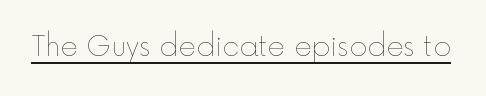
{"italic": "no", "bold": "no", "underline": "yes", "letter_spacing": "normal", "letter_spacing_em": 0.0, "glyph_px": 27}
